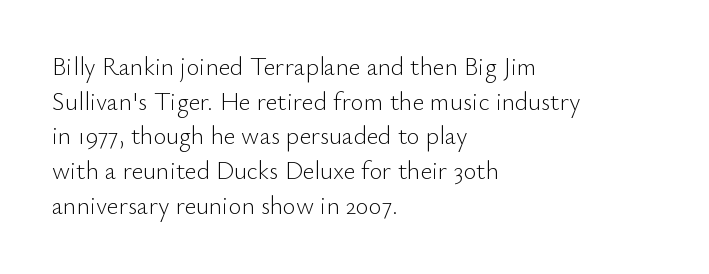
The image shows 25 px text type, upright; set left-aligned, normal line spacing (1.39x), normal letter spacing, not underlined.
